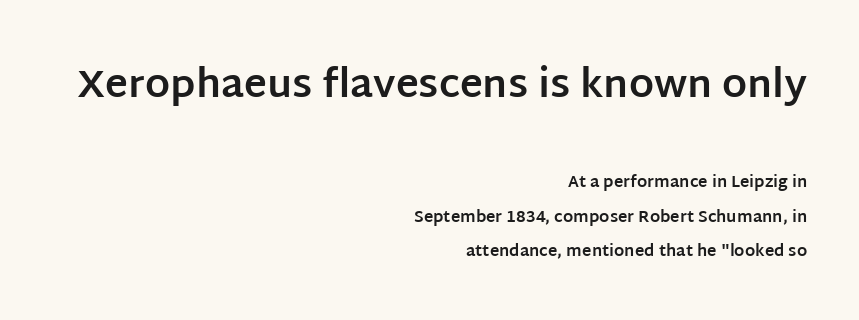
Q: Is the text bold? A: Yes.
Q: Is the text italic (slanted)? A: No, it is upright.
Q: Is the typeface a serif or a sans-serif typeface? A: Sans-serif.
Q: Is the text underlined? A: No.
Q: How is the paragraph aligned? A: Right-aligned.
Q: Is the spacing between letters normal or unusually wide? A: Normal.
Q: Is the spacing between lines tight, normal or loose? A: Loose.
Q: Which block of text is set in a larger size, the first (top) or the second (bottom)? A: The first (top) one.
Q: Width (condensed, normal, or wide)? A: Normal.
Q: Stroke contrast? A: Low.
Q: x-height? A: Large.
Q: Monospaced? A: No.
